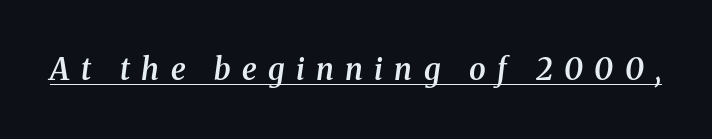
The image shows 30 px semibold serif type, italic (leaning right); set unusually wide letter spacing (+0.38 em), underlined; medium stroke contrast and a medium x-height.
